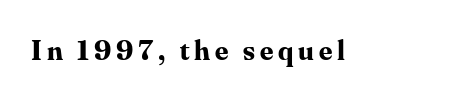
{"serif": "yes", "italic": "no", "bold": "yes", "weight": "bold", "width": "normal", "stroke_contrast": "medium", "x_height": "small", "monospaced": "no", "underline": "no", "glyph_px": 29}
